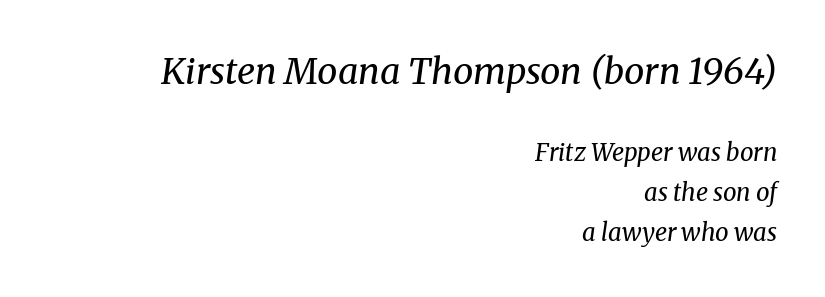
The image shows 36 px regular-weight serif type, italic (leaning right); set right-aligned, normal line spacing (1.67x), normal letter spacing, not underlined; the first (top) block is 1.5x larger; medium stroke contrast and a medium x-height.
